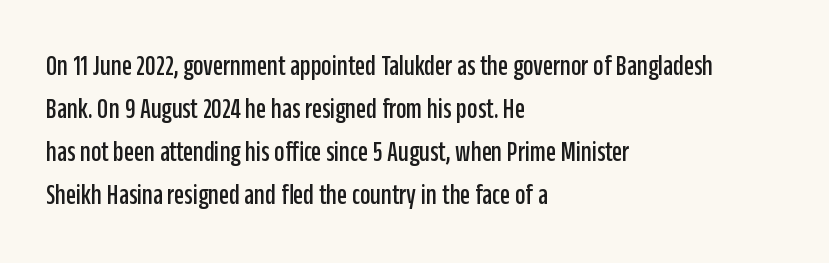
{"serif": "no", "italic": "no", "width": "condensed", "stroke_contrast": "low", "x_height": "large", "monospaced": "no", "underline": "no", "align": "left", "line_spacing": "normal", "line_spacing_ratio": 1.48, "letter_spacing": "normal", "letter_spacing_em": 0.0, "glyph_px": 29}
